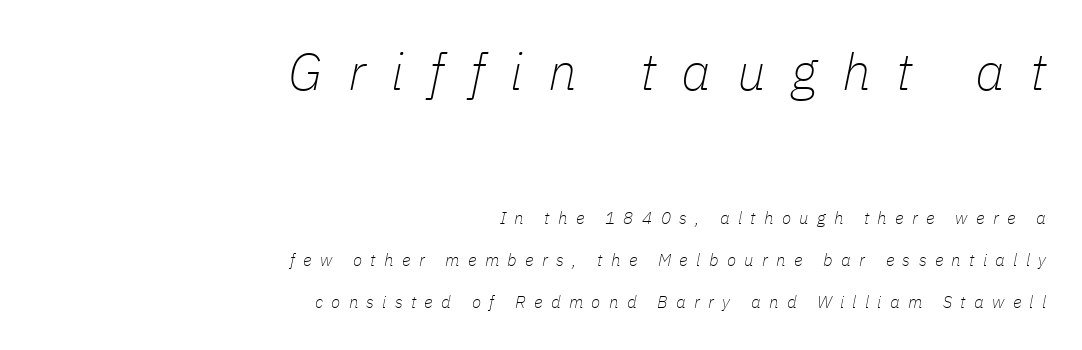
Q: Is the text bold? A: No.
Q: Is the text italic (slanted)? A: Yes, it leans right by about 11 degrees.
Q: Is the text underlined? A: No.
Q: How is the paragraph aligned? A: Right-aligned.
Q: Is the spacing between letters normal or unusually wide? A: Unusually wide.
Q: Is the spacing between lines tight, normal or loose? A: Loose.
Q: Which block of text is set in a larger size, the first (top) or the second (bottom)? A: The first (top) one.
Q: Width (condensed, normal, or wide)? A: Normal.
Q: Stroke contrast? A: Low.
Q: x-height? A: Medium.
Q: Monospaced? A: No.
